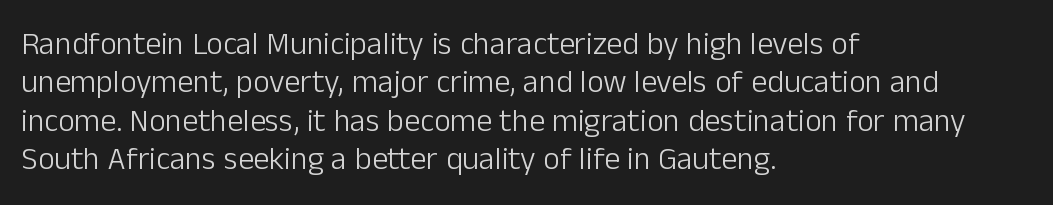
{"serif": "no", "italic": "no", "bold": "no", "weight": "light", "width": "normal", "stroke_contrast": "low", "x_height": "medium", "monospaced": "no", "underline": "no", "align": "left", "line_spacing_ratio": 1.2, "letter_spacing": "normal", "letter_spacing_em": 0.0, "glyph_px": 32}
